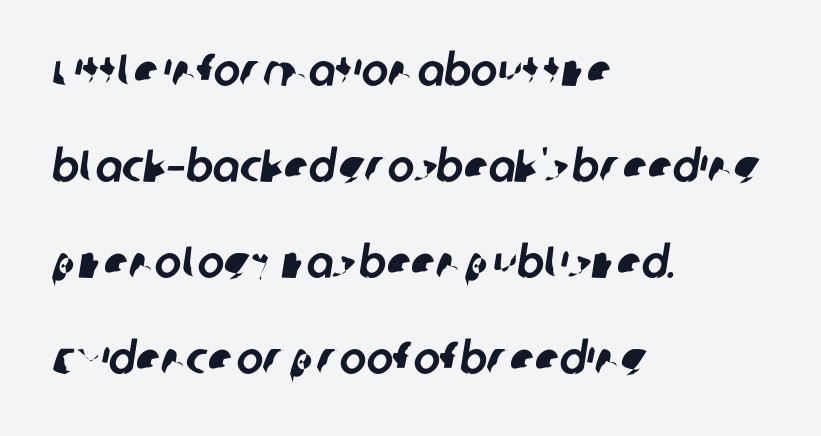
Each word holds together tightly as a unit, with standard inter-letter gaps. Honestly, the rows look like they've been pulled way apart. The passage shown is not underscored anywhere. The characters display no serif detailing; their extremities are plain. The lines in this sample share a left origin and differ only in where they stop. Here the designer chose a conventional face with non-uniform glyph widths.
